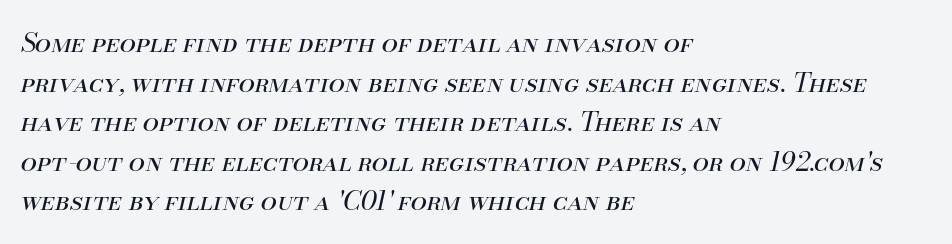
{"italic": "yes", "lean": "right", "slant_degrees": 13, "bold": "no", "underline": "no", "align": "left", "line_spacing": "normal", "line_spacing_ratio": 1.52, "letter_spacing": "normal", "letter_spacing_em": 0.0, "glyph_px": 26}
